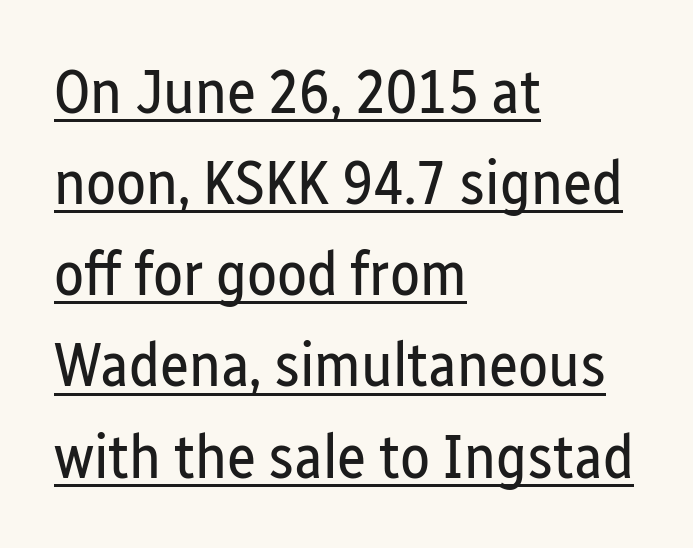
{"serif": "no", "italic": "no", "bold": "no", "weight": "regular", "width": "condensed", "stroke_contrast": "low", "x_height": "medium", "monospaced": "no", "underline": "yes", "align": "left", "line_spacing": "normal", "line_spacing_ratio": 1.47, "letter_spacing": "normal", "letter_spacing_em": 0.0, "glyph_px": 62}
